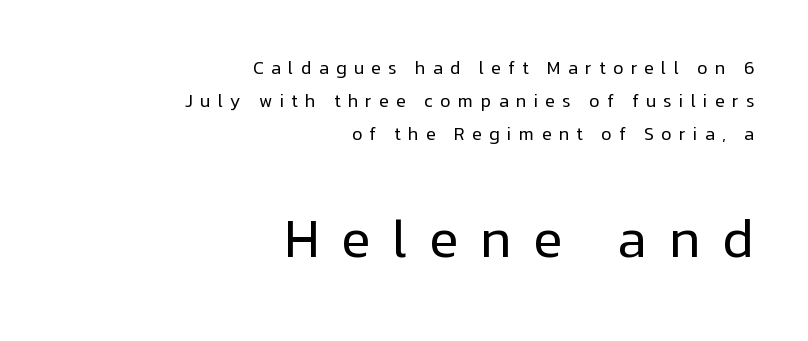
The image shows 54 px regular-weight sans-serif type, upright; set right-aligned, line spacing 1.84x, unusually wide letter spacing (+0.4 em), not underlined; the second (bottom) block is 3.0x larger; low stroke contrast and a medium x-height.
